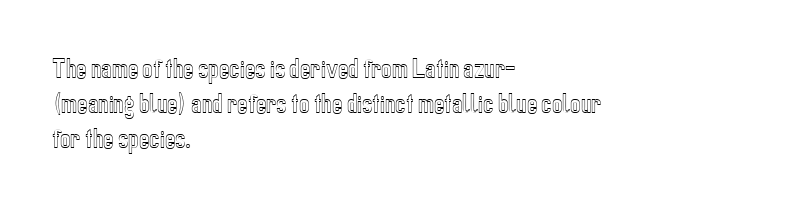
Q: Is the text italic (slanted)? A: No, it is upright.
Q: Is the text underlined? A: No.
Q: How is the paragraph aligned? A: Left-aligned.
Q: Is the spacing between letters normal or unusually wide? A: Normal.
Q: Is the spacing between lines tight, normal or loose? A: Normal.
